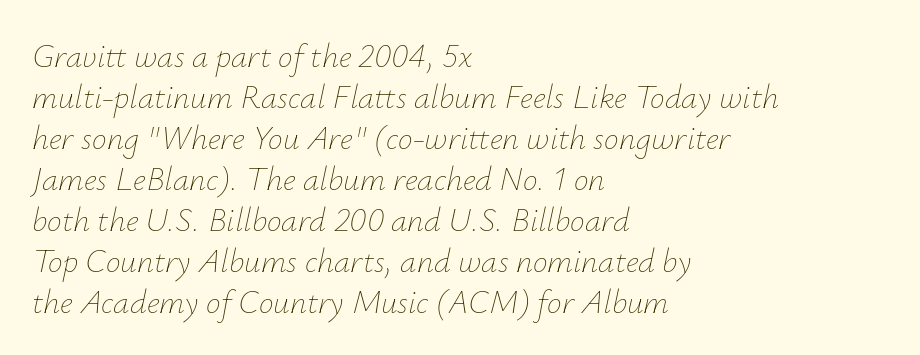
Q: Is the text bold? A: No.
Q: Is the text italic (slanted)? A: Yes, it leans right by about 12 degrees.
Q: Is the text underlined? A: No.
Q: How is the paragraph aligned? A: Left-aligned.
Q: Is the spacing between letters normal or unusually wide? A: Normal.
Q: Width (condensed, normal, or wide)? A: Normal.
Q: Stroke contrast? A: Low.
Q: x-height? A: Small.
Q: Monospaced? A: No.
